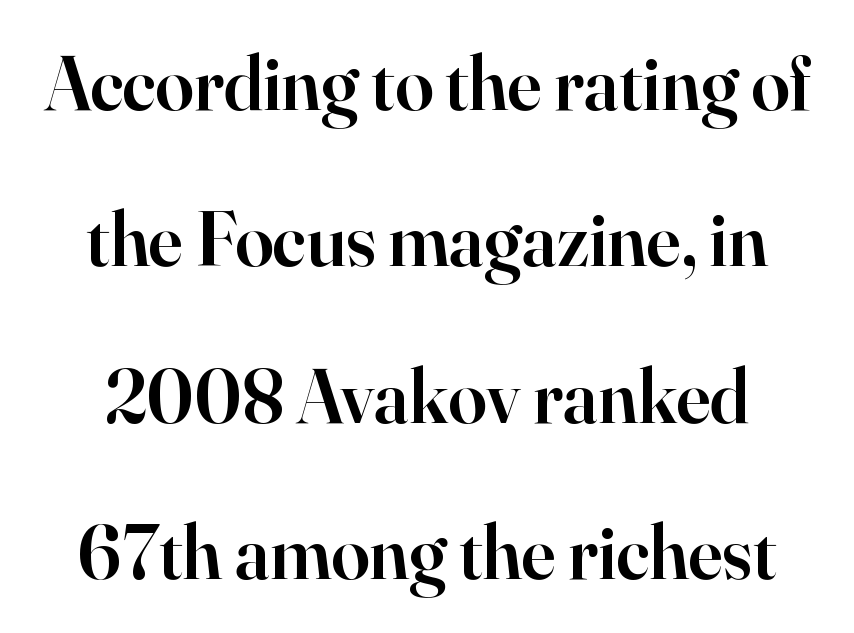
The image shows 77 px semibold serif type, upright; set loose line spacing (2.03x), normal letter spacing, not underlined; high stroke contrast and a small x-height.
